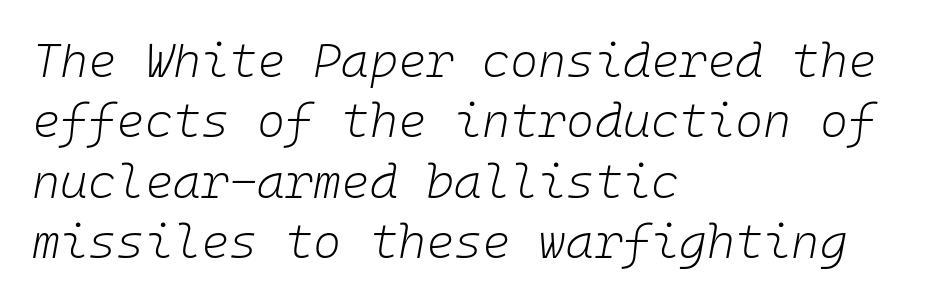
The image shows 48 px light type, italic (leaning right), monospaced; set left-aligned, normal line spacing (1.26x), normal letter spacing, not underlined; low stroke contrast and a medium x-height.
